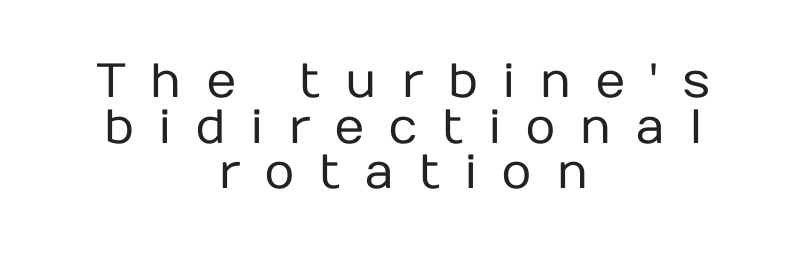
The designer went with a sans here, leaving each stem footless. The line texture is sparse and dotted thanks to wide tracking. Weight class: somewhere from thin through regular. Which margin do the lines hug? Neither — every line sits in the middle.
